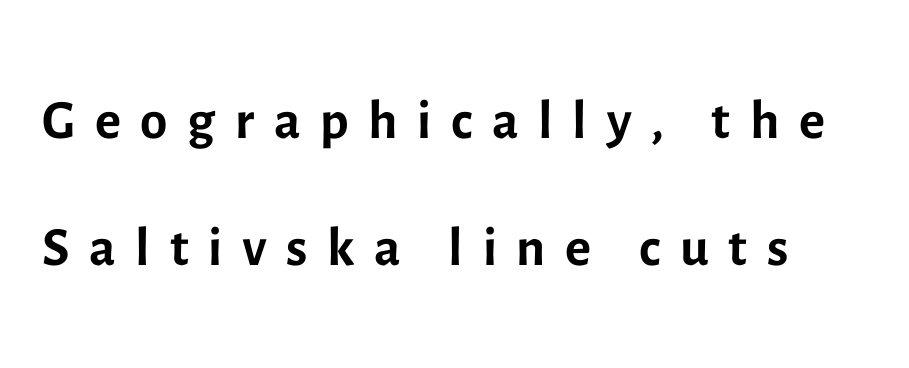
{"serif": "no", "italic": "no", "bold": "no", "weight": "regular", "width": "normal", "x_height": "medium", "monospaced": "no", "underline": "no", "line_spacing": "normal", "line_spacing_ratio": 1.61, "letter_spacing": "wide", "letter_spacing_em": 0.25, "glyph_px": 79}
